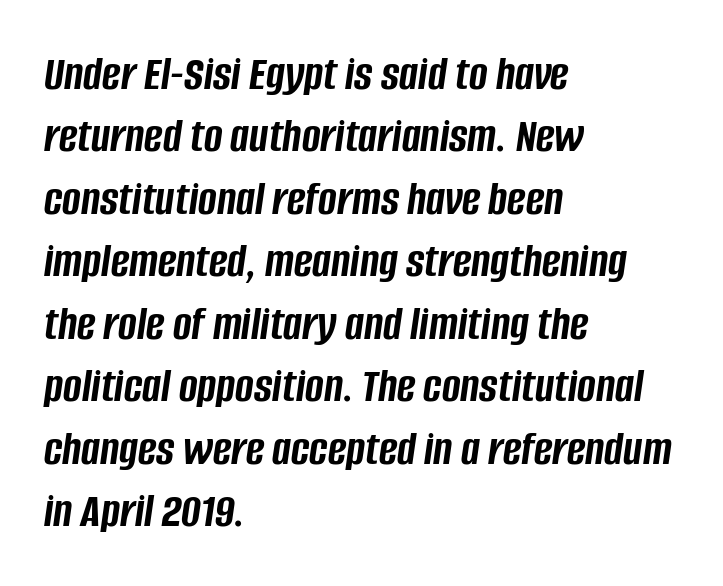
These lines sit exactly where default settings would place them. Every character sits at an angle, as italics do. Set as a true bold cut, around the 700 mark. Alignment: flush left. Do the characters align in a grid? No, the font is proportional. Check the space under the baseline: it is left empty.
